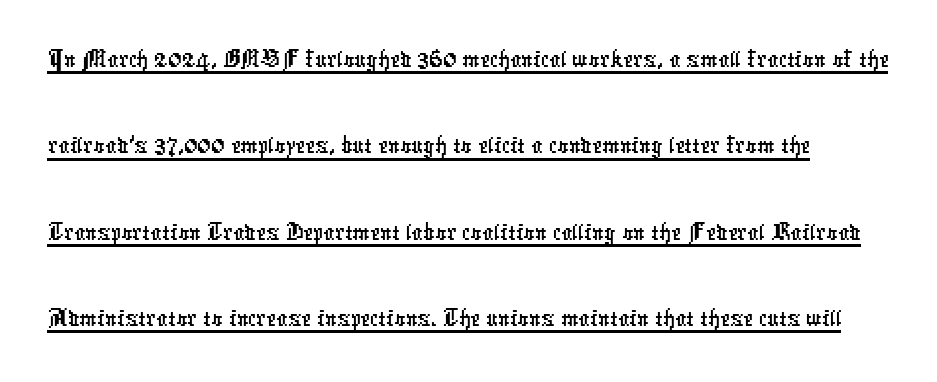
Q: Is the typeface a serif or a sans-serif typeface? A: Sans-serif.
Q: Is the text underlined? A: Yes.
Q: Is the spacing between letters normal or unusually wide? A: Normal.
Q: Is the spacing between lines tight, normal or loose? A: Normal.
Q: Width (condensed, normal, or wide)? A: Condensed.
Q: Stroke contrast? A: Low.
Q: x-height? A: Medium.
Q: Monospaced? A: No.
